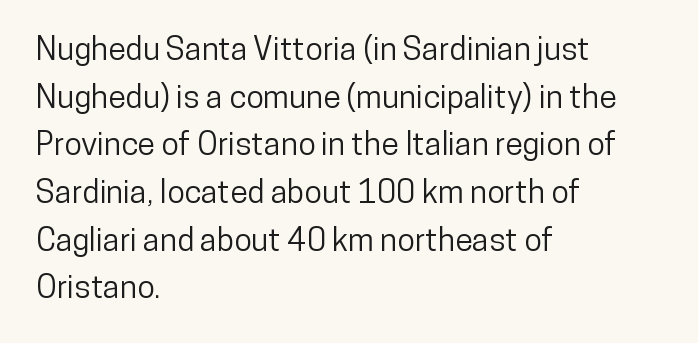
The face used here is proportionally spaced, like ordinary book or web type. Descenders hang freely into open space. There is no visible air inserted between adjacent glyphs. Is the block centered? No — it sits flush against the left margin. Ascenders rise straight up at ninety degrees. How would I describe the line gaps? Plain and ordinary.
